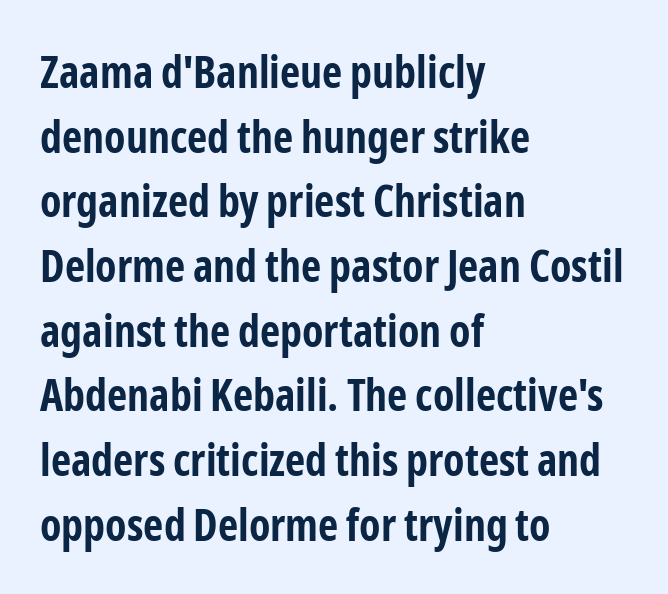
Q: Is the text bold? A: Yes.
Q: Is the text italic (slanted)? A: No, it is upright.
Q: Is the typeface a serif or a sans-serif typeface? A: Sans-serif.
Q: Is the text underlined? A: No.
Q: How is the paragraph aligned? A: Left-aligned.
Q: Is the spacing between letters normal or unusually wide? A: Normal.
Q: Is the spacing between lines tight, normal or loose? A: Normal.
Q: Width (condensed, normal, or wide)? A: Condensed.
Q: Stroke contrast? A: Low.
Q: x-height? A: Medium.
Q: Monospaced? A: No.
